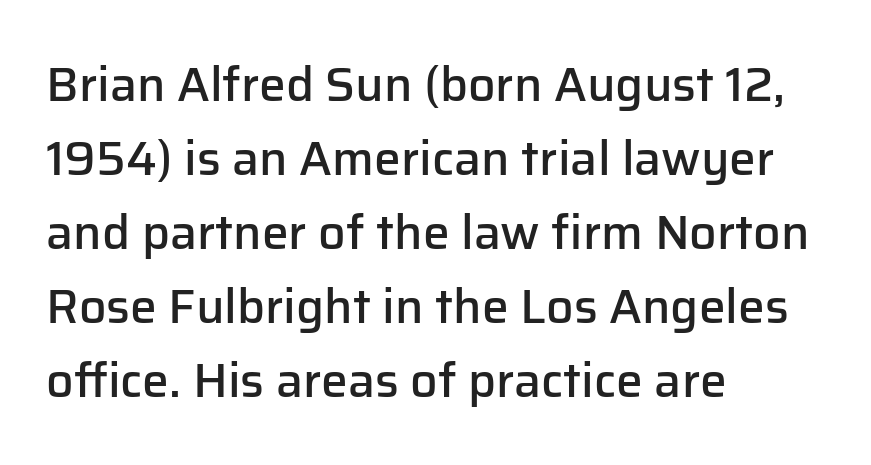
The image shows 48 px semibold sans-serif type, upright; set left-aligned, normal line spacing (1.54x), normal letter spacing, not underlined; low stroke contrast and a medium x-height.
